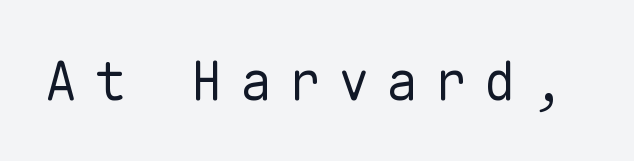
{"serif": "no", "italic": "no", "bold": "no", "weight": "regular", "width": "normal", "stroke_contrast": "low", "x_height": "medium", "monospaced": "yes", "underline": "no", "letter_spacing": "wide", "letter_spacing_em": 0.32, "glyph_px": 53}
